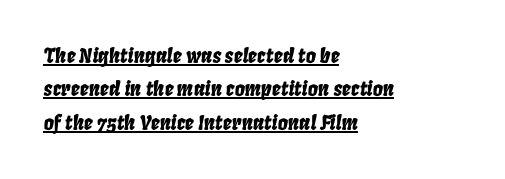
Q: Is the text italic (slanted)? A: Yes, it leans right by about 8 degrees.
Q: Is the text underlined? A: Yes.
Q: How is the paragraph aligned? A: Left-aligned.
Q: Is the spacing between letters normal or unusually wide? A: Normal.
Q: Is the spacing between lines tight, normal or loose? A: Normal.
